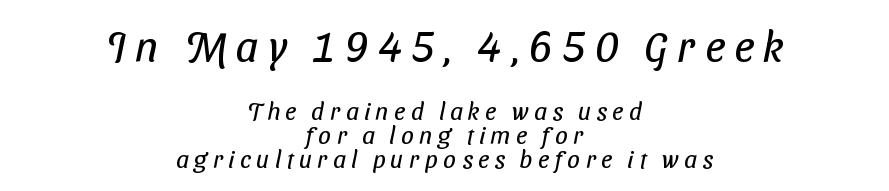
The image shows 44 px regular-weight, condensed sans-serif type; set centered, tight line spacing (0.96x), unusually wide letter spacing (+0.22 em), not underlined; the first (top) block is 1.76x larger; low stroke contrast and a medium x-height.
